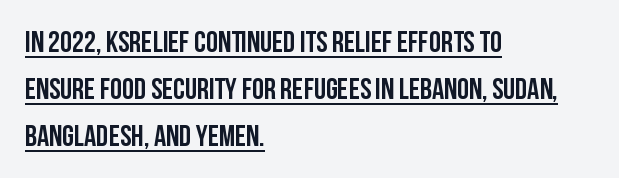
Vertically, the passage feels balanced, rows spaced as you'd expect. Short and long lines alike share a common starting point at left. This is underlined copy, the kind a proofreader might mark for attention. Letter spacing: default. Nothing sits at the stroke ends, so this counts as sans-serif.
